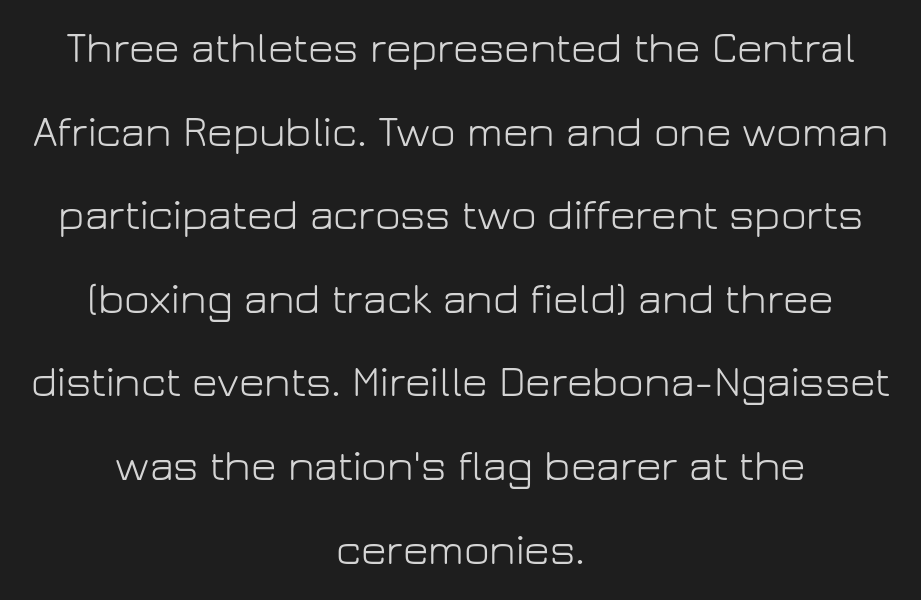
Q: Is the text bold? A: No.
Q: Is the text italic (slanted)? A: No, it is upright.
Q: Is the typeface a serif or a sans-serif typeface? A: Sans-serif.
Q: Is the text underlined? A: No.
Q: How is the paragraph aligned? A: Centered.
Q: Is the spacing between letters normal or unusually wide? A: Normal.
Q: Is the spacing between lines tight, normal or loose? A: Loose.
Q: Width (condensed, normal, or wide)? A: Normal.
Q: Stroke contrast? A: Low.
Q: x-height? A: Medium.
Q: Monospaced? A: No.
